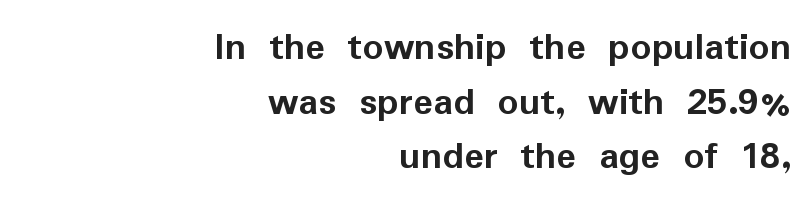
Q: Is the text bold? A: Yes.
Q: Is the text italic (slanted)? A: No, it is upright.
Q: Is the typeface a serif or a sans-serif typeface? A: Sans-serif.
Q: Is the text underlined? A: No.
Q: How is the paragraph aligned? A: Right-aligned.
Q: Is the spacing between letters normal or unusually wide? A: Normal.
Q: Is the spacing between lines tight, normal or loose? A: Normal.
Q: Width (condensed, normal, or wide)? A: Normal.
Q: Stroke contrast? A: Low.
Q: x-height? A: Medium.
Q: Monospaced? A: No.
